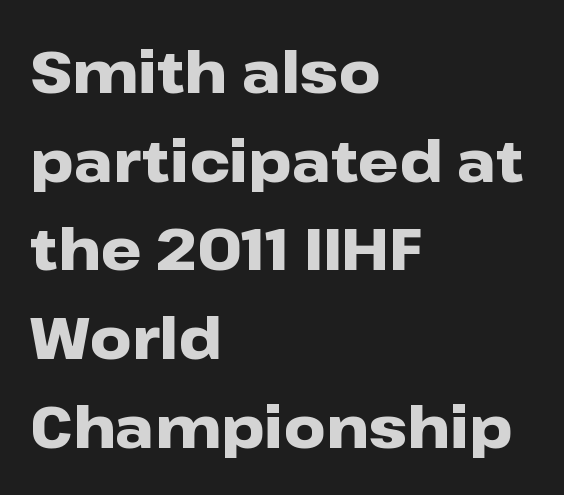
Q: Is the text bold? A: Yes.
Q: Is the text italic (slanted)? A: No, it is upright.
Q: Is the typeface a serif or a sans-serif typeface? A: Sans-serif.
Q: Is the text underlined? A: No.
Q: How is the paragraph aligned? A: Left-aligned.
Q: Is the spacing between letters normal or unusually wide? A: Normal.
Q: Is the spacing between lines tight, normal or loose? A: Normal.
Q: Width (condensed, normal, or wide)? A: Wide.
Q: Stroke contrast? A: Low.
Q: x-height? A: Medium.
Q: Monospaced? A: No.
